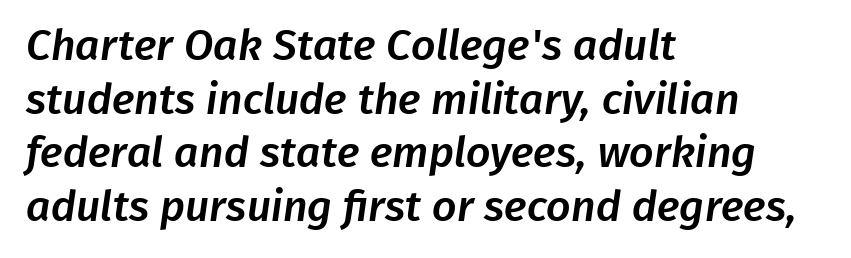
{"serif": "no", "width": "normal", "stroke_contrast": "low", "x_height": "medium", "monospaced": "no", "underline": "no", "align": "left", "line_spacing": "normal", "line_spacing_ratio": 1.25, "letter_spacing": "normal", "letter_spacing_em": 0.0, "glyph_px": 43}
